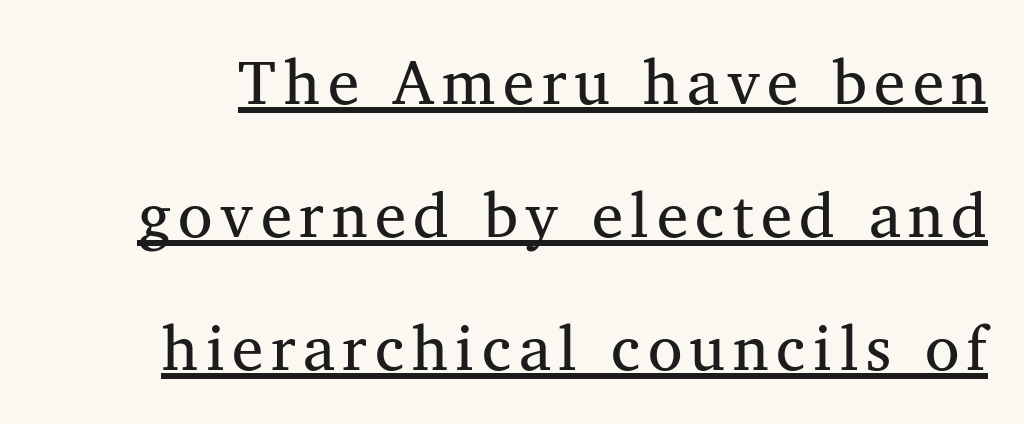
Q: Is the text bold? A: No.
Q: Is the typeface a serif or a sans-serif typeface? A: Serif.
Q: Is the text underlined? A: Yes.
Q: Is the spacing between lines tight, normal or loose? A: Loose.
Q: Width (condensed, normal, or wide)? A: Normal.
Q: Stroke contrast? A: Medium.
Q: x-height? A: Medium.
Q: Monospaced? A: No.
